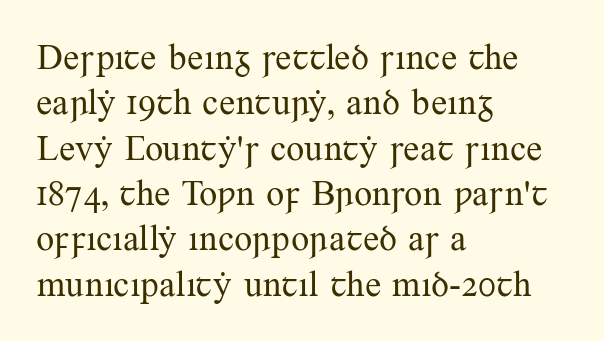
Counters stay open thanks to moderate or lighter strokes. How would I describe the line gaps? Plain and ordinary. In CSS terms this would be text-align: left. Check under the words: just untouched page.
